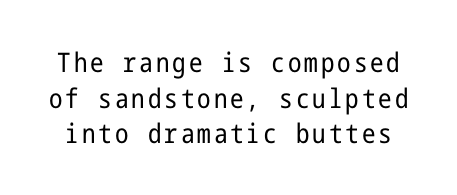
Ink coverage per letter is moderate at most. The type sits square on the baseline with zero lean. Glance below the letters and you will spot only blank space. Line spacing here is normal.
